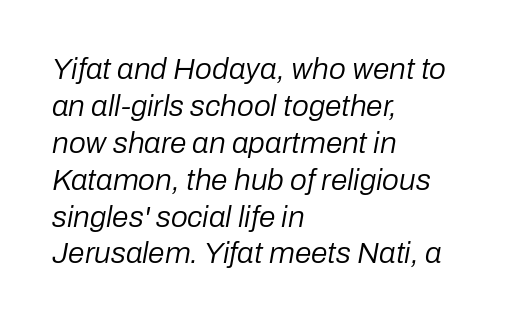
The paragraph has a hard left edge and a soft right edge. The letters advance in unequal steps, a hallmark of proportional type. Weight: not bold — regular or lighter. You could call the tracking neutral — neither tight nor loose.
